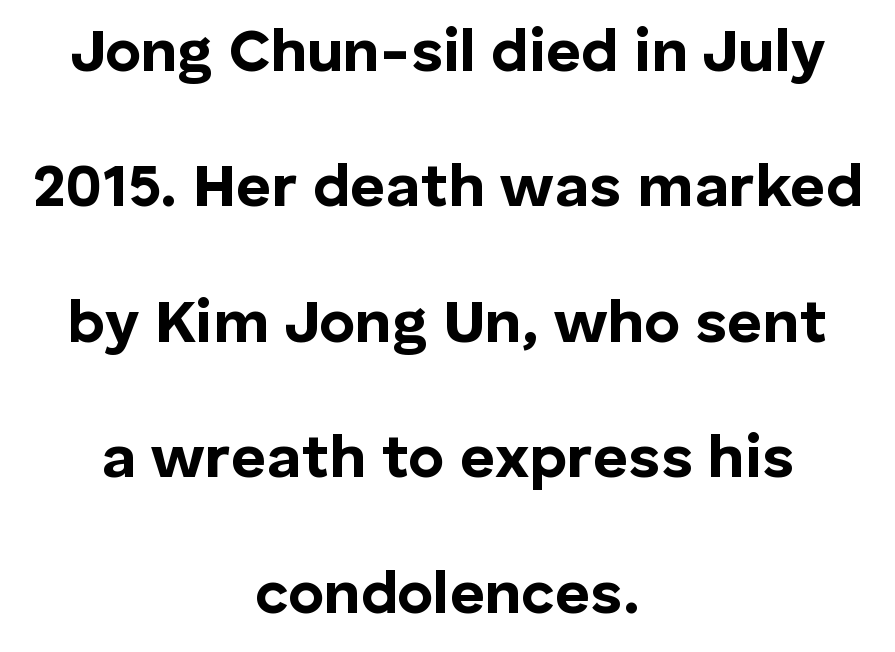
{"serif": "no", "italic": "no", "bold": "yes", "weight": "bold", "width": "normal", "stroke_contrast": "low", "x_height": "medium", "monospaced": "no", "underline": "no", "align": "center", "line_spacing": "loose", "line_spacing_ratio": 2.22, "letter_spacing": "normal", "letter_spacing_em": 0.0, "glyph_px": 61}
